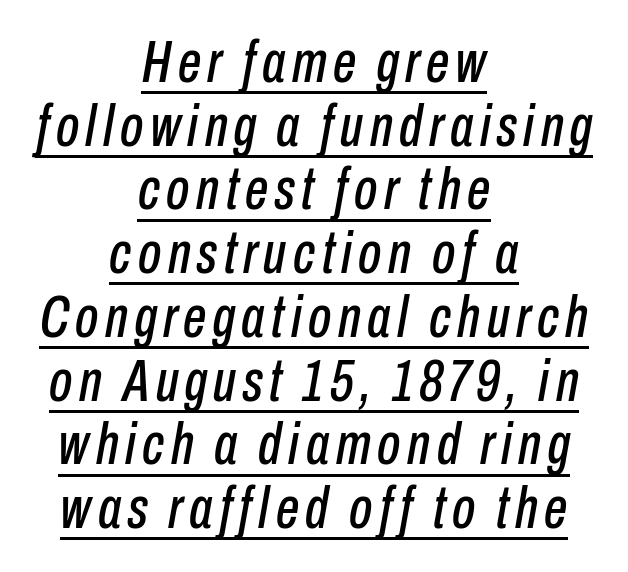
The image shows 59 px condensed type, italic (leaning right); set centered, tight line spacing (1.08x), underlined; low stroke contrast and a medium x-height.
